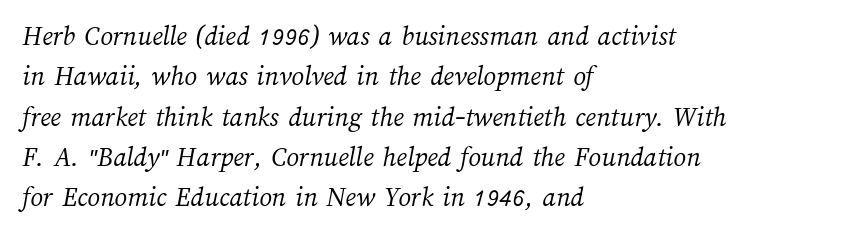
Short note: letters normally spaced. Character widths vary here, with narrow letters taking less room than wide ones. Plain, unruled lines of type. The face looks like a standard text weight, possibly lighter. Regular leading.
